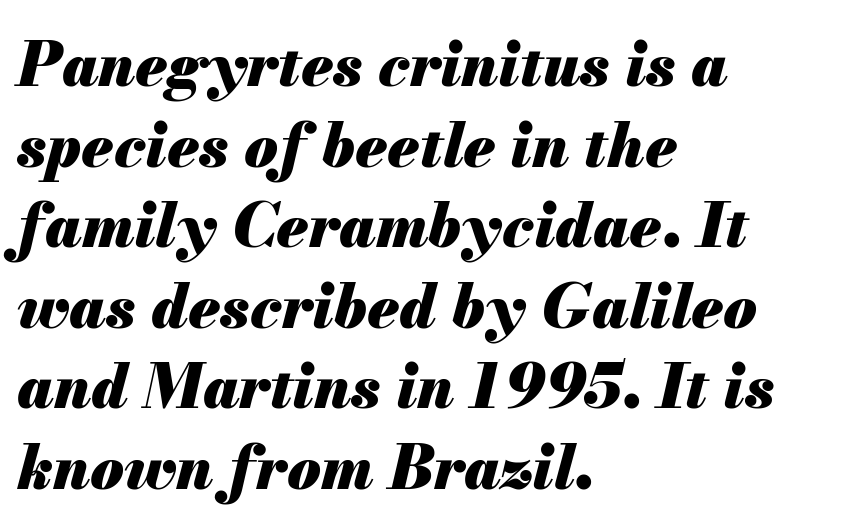
Q: Is the text bold? A: Yes.
Q: Is the text italic (slanted)? A: Yes, it leans right by about 13 degrees.
Q: Is the text underlined? A: No.
Q: How is the paragraph aligned? A: Left-aligned.
Q: Is the spacing between letters normal or unusually wide? A: Normal.
Q: Is the spacing between lines tight, normal or loose? A: Normal.
Q: Width (condensed, normal, or wide)? A: Normal.
Q: Stroke contrast? A: Medium.
Q: x-height? A: Small.
Q: Monospaced? A: No.
